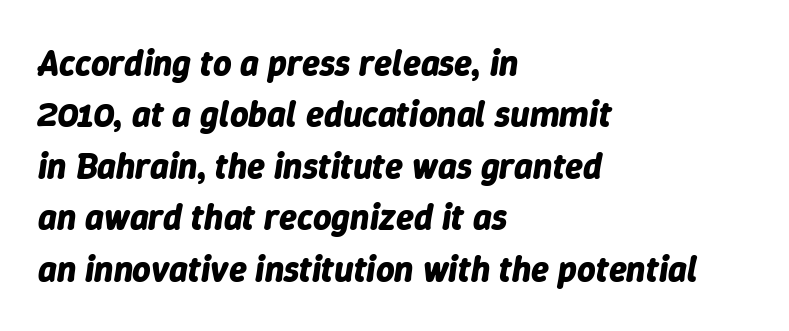
The image shows 36 px bold type, italic (leaning right); set left-aligned, normal line spacing (1.43x), normal letter spacing, not underlined; low stroke contrast and a medium x-height.
